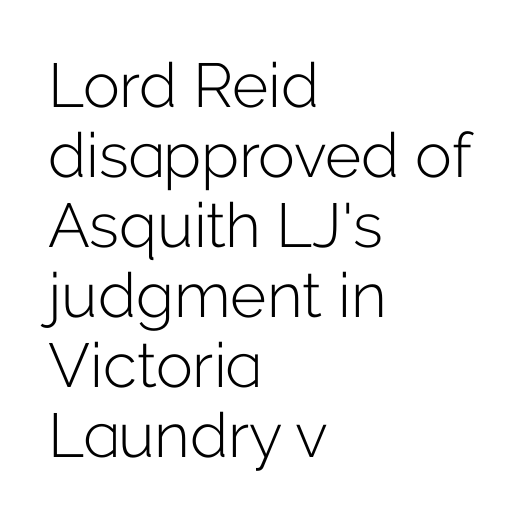
Q: Is the text bold? A: No.
Q: Is the text italic (slanted)? A: No, it is upright.
Q: Is the typeface a serif or a sans-serif typeface? A: Sans-serif.
Q: Is the text underlined? A: No.
Q: How is the paragraph aligned? A: Left-aligned.
Q: Is the spacing between letters normal or unusually wide? A: Normal.
Q: Is the spacing between lines tight, normal or loose? A: Tight.
Q: Width (condensed, normal, or wide)? A: Normal.
Q: Stroke contrast? A: Low.
Q: x-height? A: Medium.
Q: Monospaced? A: No.
